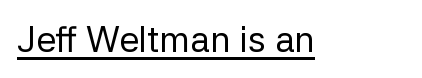
Looks like regular typesetting: each glyph gets only the width it needs. Unlike a traditional serif, this face leaves its strokes unadorned. Rendered with straight, roman letterforms. Underlining? Definitely there.
